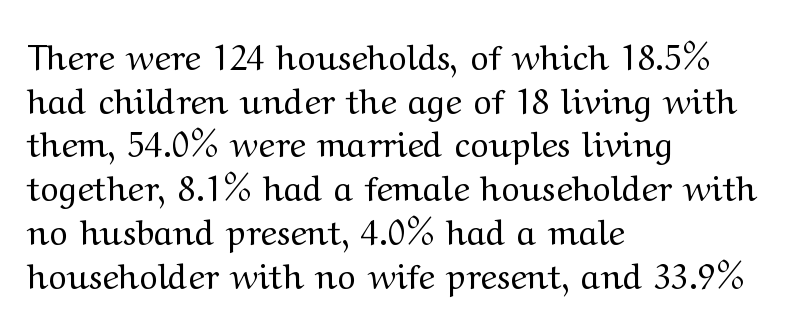
{"serif": "yes", "italic": "no", "bold": "no", "weight": "regular", "width": "wide", "stroke_contrast": "medium", "x_height": "medium", "monospaced": "no", "underline": "no", "align": "left", "line_spacing": "normal", "line_spacing_ratio": 1.25, "letter_spacing": "normal", "letter_spacing_em": 0.0, "glyph_px": 35}
